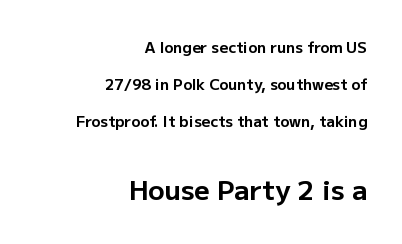
Caption: standard tracking, unaltered. Just letters on the line, the space beneath them empty. The sample has been set heavy, in full bold. The designer dialed line spacing up above the default. Top chunk: small. Bottom chunk: large. A typesetter would mark this as roman, not italic.
